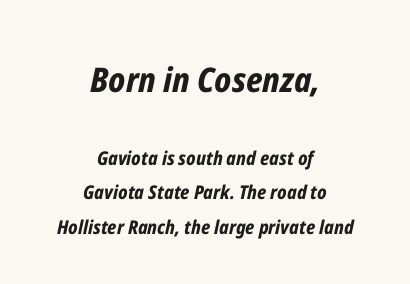
Descender tails drop into unmarked territory. These lines are centered, leaving both edges ragged. Quick note: italic. Caption: upper text group enlarged, lower text group reduced. Between one letter and the next there's only the usual sliver of space. As a designer I'd log this as weight 700, bold.
